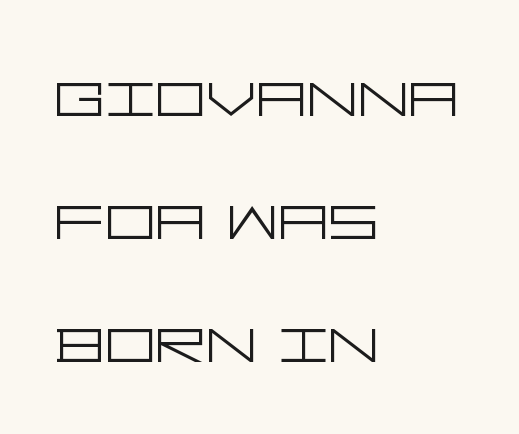
The image shows 79 px light, wide sans-serif type, upright; set left-aligned, normal line spacing (1.56x), normal letter spacing, not underlined; low stroke contrast and a large x-height.
